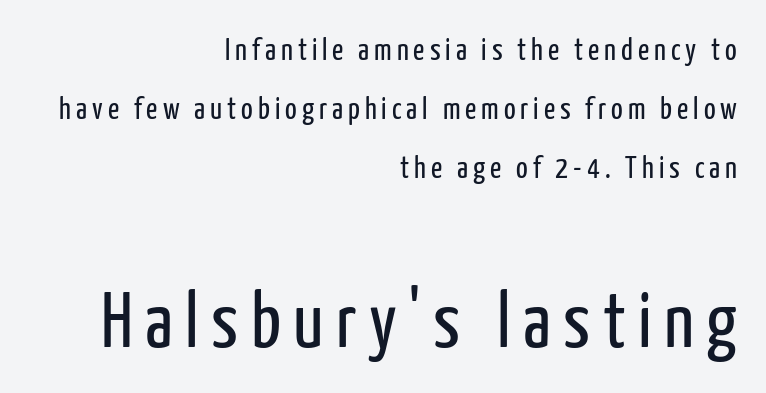
{"serif": "no", "italic": "no", "bold": "no", "weight": "regular", "width": "condensed", "stroke_contrast": "low", "x_height": "medium", "monospaced": "no", "underline": "no", "align": "right", "line_spacing": "loose", "line_spacing_ratio": 1.91, "larger_block": "second", "size_ratio": 2.52, "glyph_px": 78}
